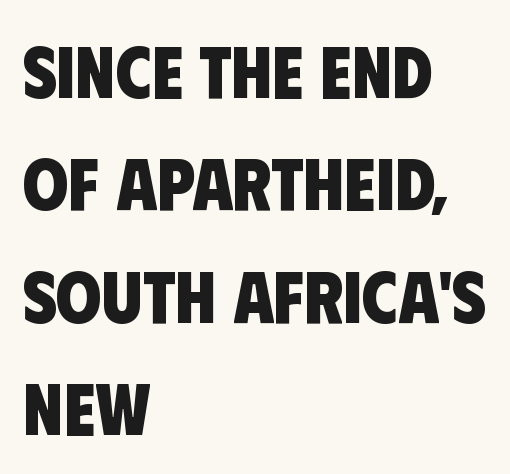
This sample keeps an unexceptional amount of space between lines. In terms of letterform style, serifs are entirely absent. The ragged edge is on the right, which tells us the setting is flush left. Its strokes are broad and dark, the hallmark of bold type.
